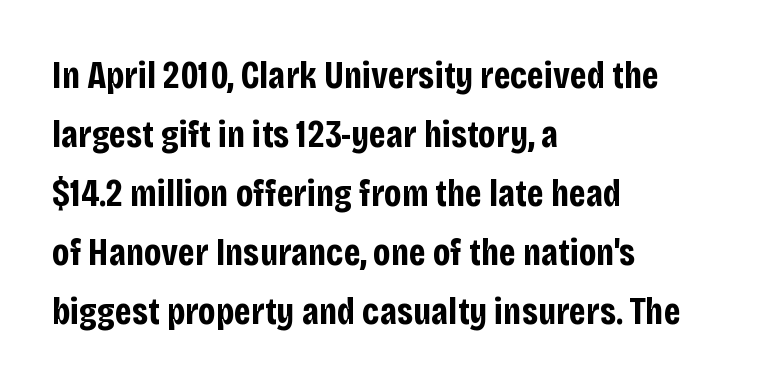
Q: Is the text bold? A: Yes.
Q: Is the text italic (slanted)? A: No, it is upright.
Q: Is the typeface a serif or a sans-serif typeface? A: Sans-serif.
Q: Is the text underlined? A: No.
Q: How is the paragraph aligned? A: Left-aligned.
Q: Is the spacing between letters normal or unusually wide? A: Normal.
Q: Is the spacing between lines tight, normal or loose? A: Normal.
Q: Width (condensed, normal, or wide)? A: Condensed.
Q: Stroke contrast? A: Low.
Q: x-height? A: Large.
Q: Monospaced? A: No.
